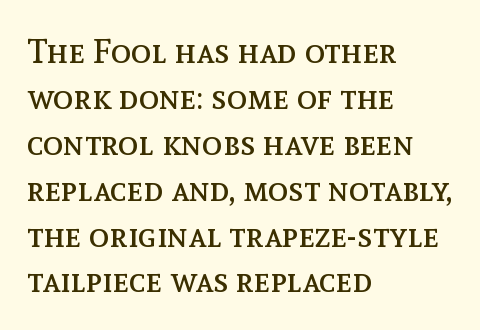
{"italic": "no", "bold": "no", "weight": "regular", "width": "normal", "x_height": "medium", "monospaced": "no", "underline": "no", "align": "left", "line_spacing": "normal", "line_spacing_ratio": 1.35, "letter_spacing": "normal", "letter_spacing_em": 0.0, "glyph_px": 34}
